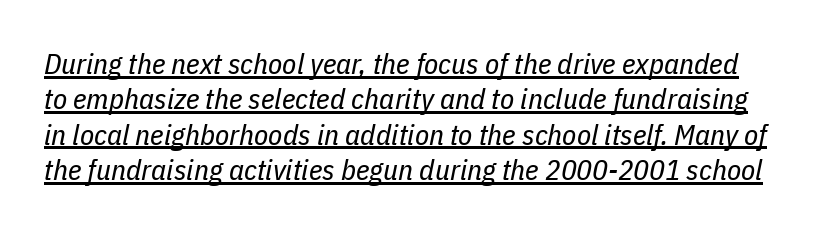
The image shows 29 px regular-weight, condensed type, italic (leaning right); set line spacing 1.22x, normal letter spacing, underlined; low stroke contrast and a medium x-height.
